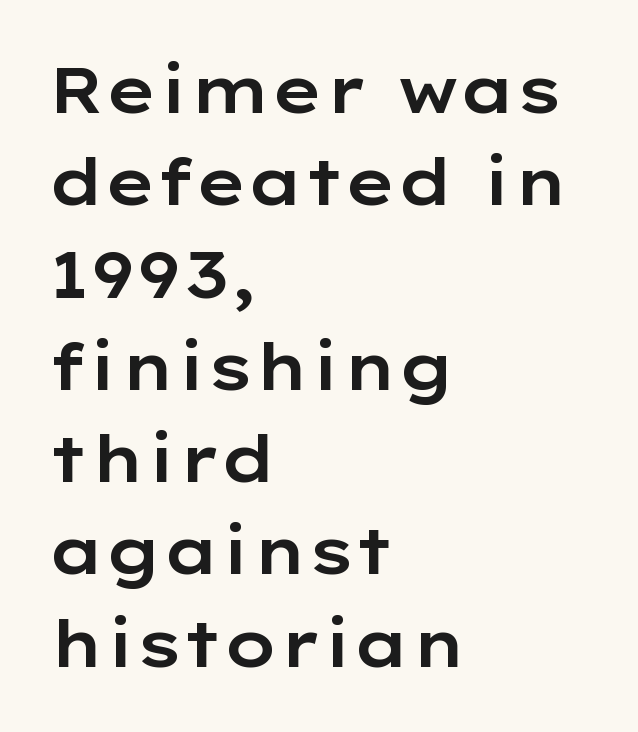
The image shows 65 px wide sans-serif type, upright; set left-aligned, normal line spacing (1.42x), normal letter spacing, not underlined; low stroke contrast and a medium x-height.
